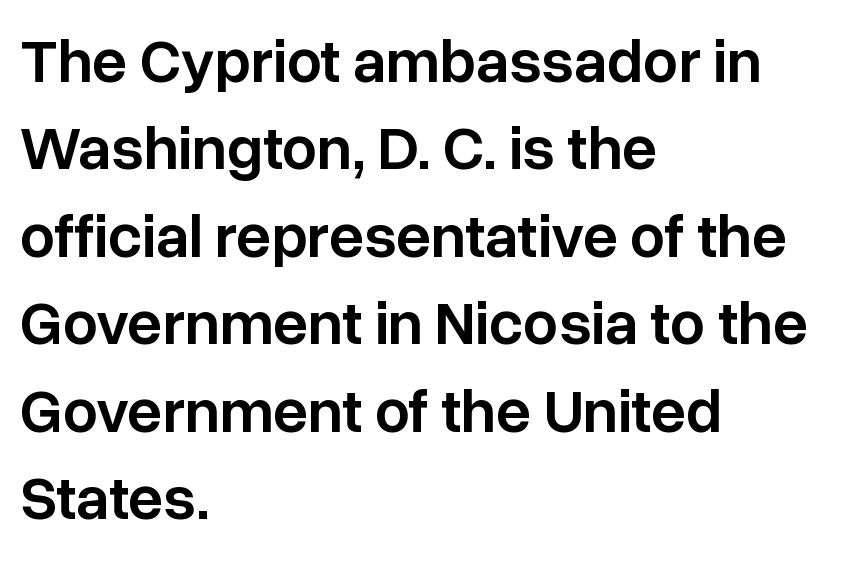
{"serif": "no", "italic": "no", "bold": "semi", "weight": "semibold", "width": "normal", "stroke_contrast": "low", "x_height": "medium", "monospaced": "no", "underline": "no", "align": "left", "line_spacing": "normal", "line_spacing_ratio": 1.41, "letter_spacing": "normal", "letter_spacing_em": 0.0, "glyph_px": 62}
